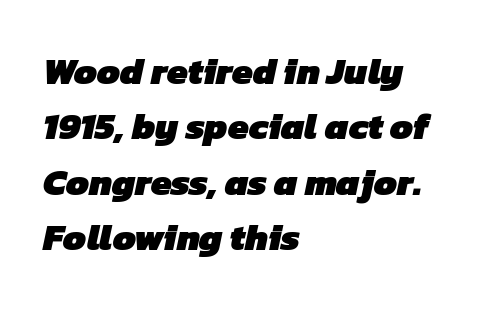
{"serif": "no", "bold": "yes", "weight": "heavy", "width": "normal", "stroke_contrast": "low", "x_height": "medium", "monospaced": "no", "underline": "no", "align": "left", "line_spacing": "normal", "line_spacing_ratio": 1.5, "letter_spacing": "normal", "letter_spacing_em": 0.0, "glyph_px": 37}
